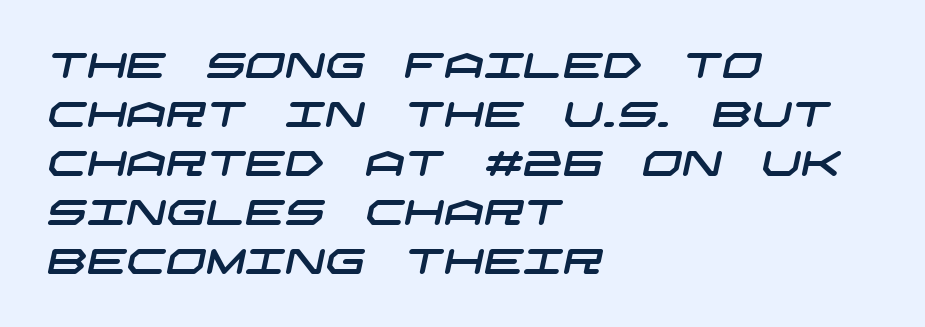
The image shows 35 px wide sans-serif type; set left-aligned, normal line spacing (1.4x), normal letter spacing, not underlined; low stroke contrast and a large x-height.
